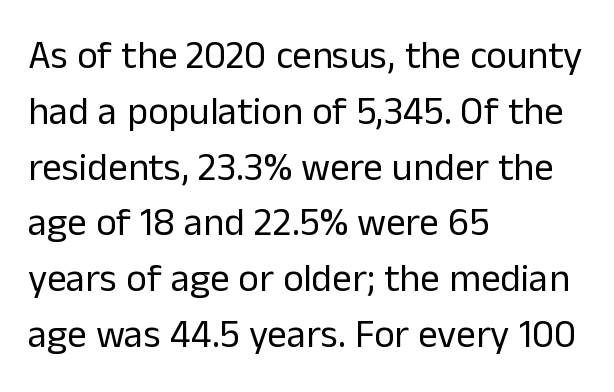
The image shows 39 px regular-weight sans-serif type, upright; set left-aligned, normal line spacing (1.43x), normal letter spacing, not underlined; low stroke contrast and a medium x-height.
